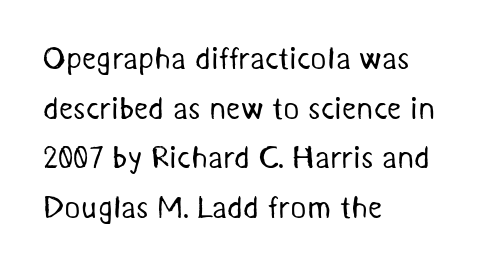
{"serif": "no", "bold": "no", "weight": "regular", "width": "normal", "stroke_contrast": "medium", "x_height": "medium", "monospaced": "no", "underline": "no", "align": "left", "line_spacing": "normal", "line_spacing_ratio": 1.6, "letter_spacing": "normal", "letter_spacing_em": 0.0, "glyph_px": 31}
